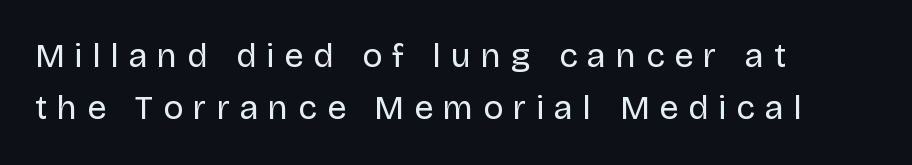
Each letter keeps its own natural width here, so spacing adapts to shape. Is the letter spacing exaggerated? Yes — the characters are pushed far apart. A student would call this left alignment; a typographer would say flush left, rag right. Each stroke keeps to a modest, everyday thickness or less.
